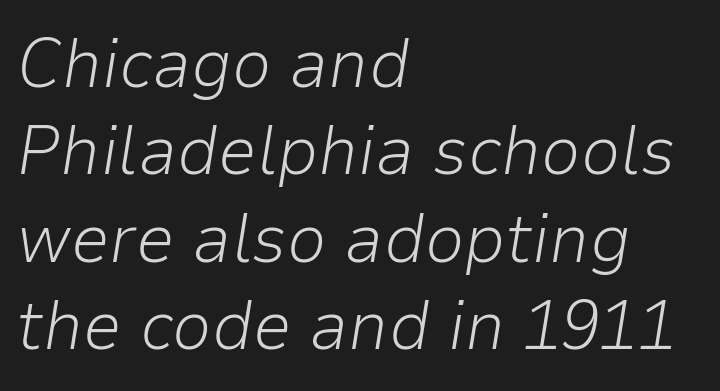
Q: Is the text bold? A: No.
Q: Is the text italic (slanted)? A: Yes, it leans right by about 9 degrees.
Q: Is the text underlined? A: No.
Q: How is the paragraph aligned? A: Left-aligned.
Q: Is the spacing between letters normal or unusually wide? A: Normal.
Q: Is the spacing between lines tight, normal or loose? A: Normal.
Q: Width (condensed, normal, or wide)? A: Normal.
Q: Stroke contrast? A: Low.
Q: x-height? A: Medium.
Q: Monospaced? A: No.
